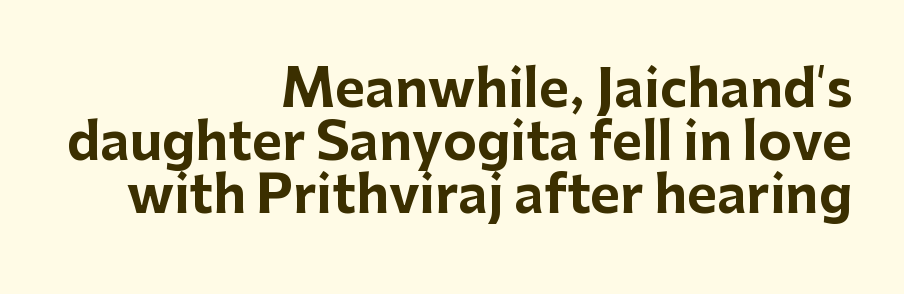
{"serif": "no", "italic": "no", "bold": "yes", "weight": "bold", "width": "normal", "stroke_contrast": "low", "x_height": "medium", "monospaced": "no", "underline": "no", "align": "right", "line_spacing": "tight", "line_spacing_ratio": 1.04, "letter_spacing": "normal", "letter_spacing_em": 0.0, "glyph_px": 51}
